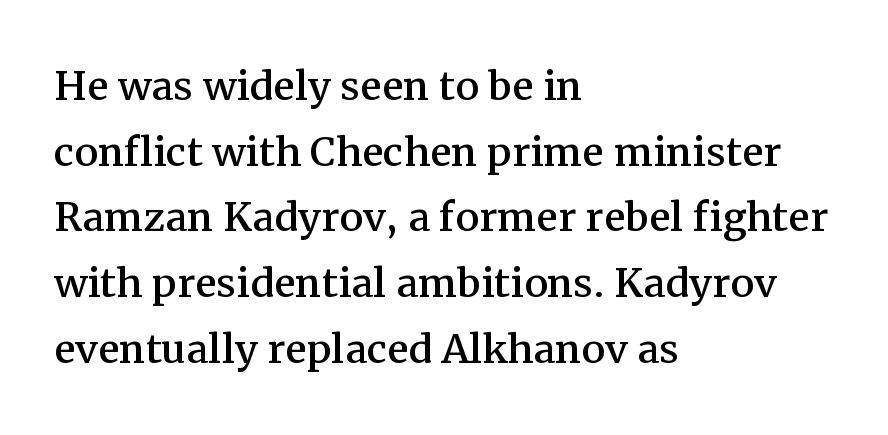
The image shows 53 px serif type, upright; set left-aligned, line spacing 1.24x, normal letter spacing, not underlined; medium stroke contrast and a medium x-height.
